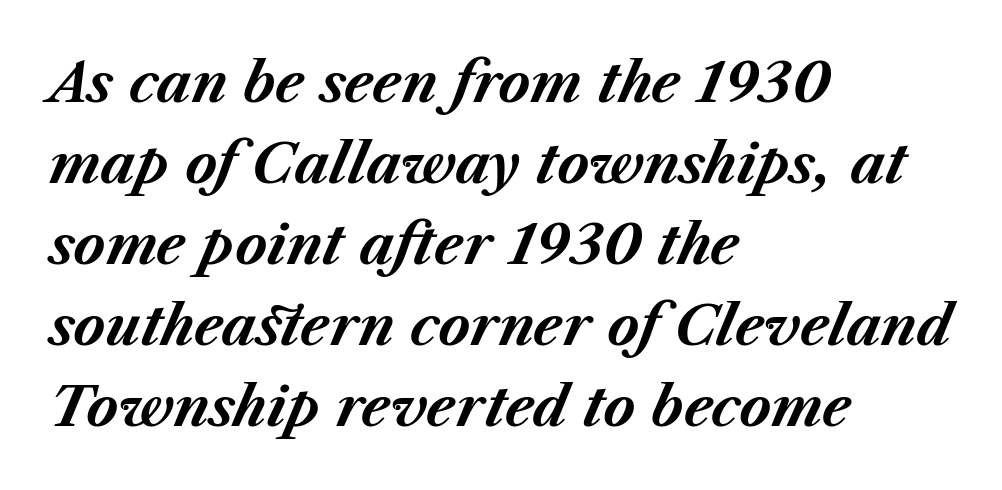
{"italic": "yes", "lean": "right", "slant_degrees": 23, "bold": "yes", "weight": "bold", "width": "normal", "stroke_contrast": "medium", "x_height": "medium", "monospaced": "no", "underline": "no", "align": "left", "line_spacing": "normal", "line_spacing_ratio": 1.5, "letter_spacing": "normal", "letter_spacing_em": 0.0, "glyph_px": 54}
